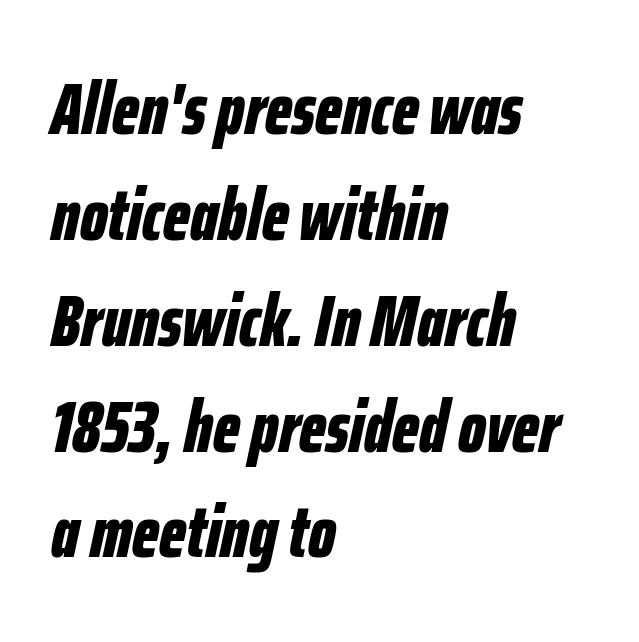
The face used here has a pronounced slope to its letters. Nobody drew a line under any word here. Each letter keeps its own natural width here, so spacing adapts to shape. Reading down the block, your eye returns to a fixed left position each line. Compared with typical paragraphs, the rows here are spaced about the same.
